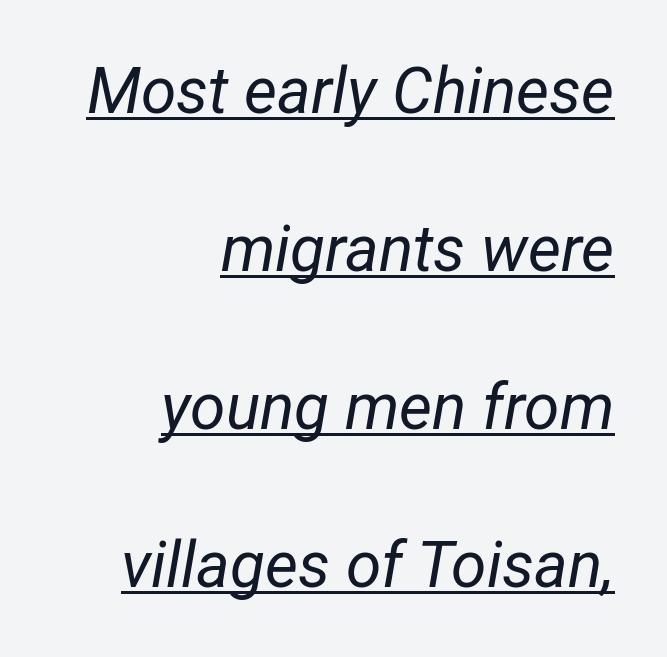
Does the lettering tilt? It does — this is italic. A flush-right, rag-left setting is used for this passage. The rendering uses natural spacing where letterforms have individual widths. These lines keep a tight, regular rhythm from letter to letter. Horizontal bands of white between lines are thick stripes.
